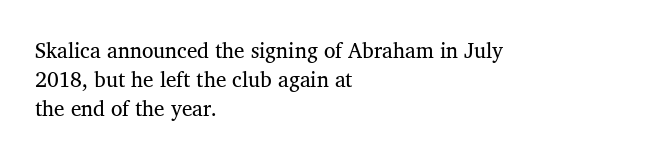
Q: Is the text bold? A: No.
Q: Is the text underlined? A: No.
Q: How is the paragraph aligned? A: Left-aligned.
Q: Is the spacing between letters normal or unusually wide? A: Normal.
Q: Is the spacing between lines tight, normal or loose? A: Normal.
